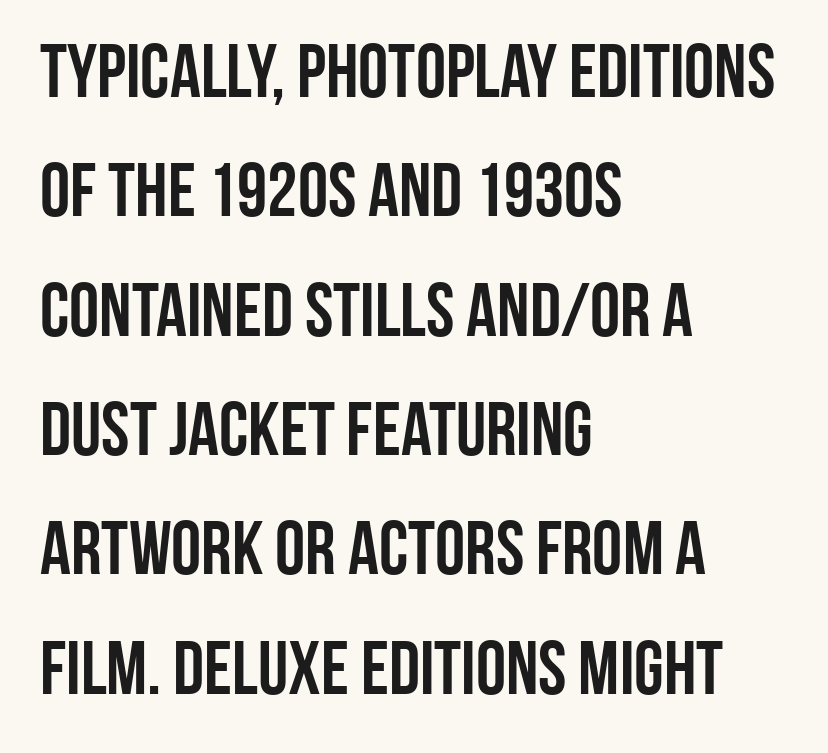
The image shows 76 px condensed sans-serif type, upright; set left-aligned, normal line spacing (1.57x), normal letter spacing, not underlined; low stroke contrast and a large x-height.
